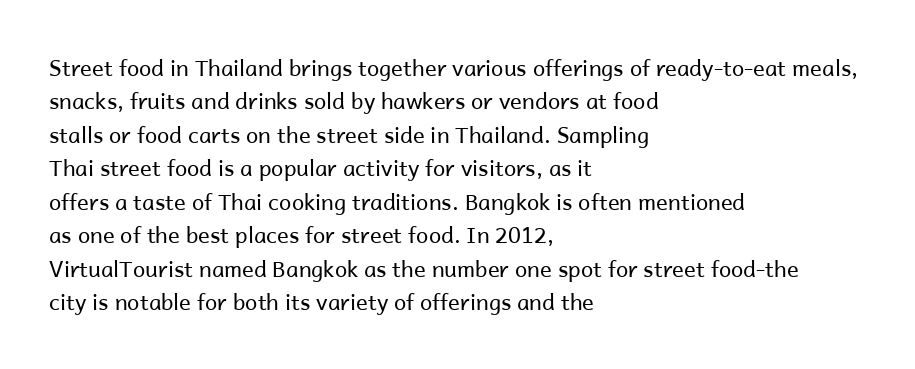
{"italic": "no", "bold": "no", "underline": "no", "align": "left", "line_spacing": "normal", "line_spacing_ratio": 1.52, "letter_spacing": "normal", "letter_spacing_em": 0.0, "glyph_px": 22}
